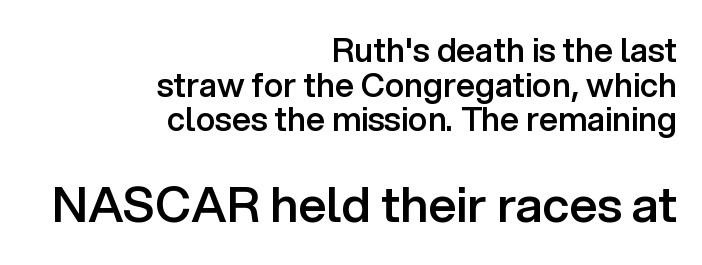
{"serif": "no", "italic": "no", "bold": "semi", "weight": "semibold", "width": "normal", "stroke_contrast": "low", "x_height": "medium", "monospaced": "no", "underline": "no", "align": "right", "line_spacing": "tight", "line_spacing_ratio": 1.05, "letter_spacing": "normal", "letter_spacing_em": 0.0, "larger_block": "second", "size_ratio": 1.48, "glyph_px": 49}
